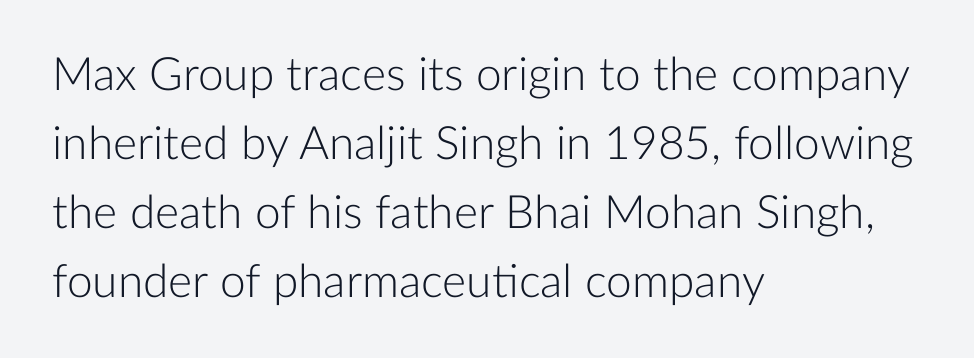
{"serif": "no", "italic": "no", "bold": "no", "weight": "light", "width": "normal", "stroke_contrast": "low", "x_height": "medium", "monospaced": "no", "underline": "no", "align": "left", "line_spacing": "normal", "line_spacing_ratio": 1.5, "letter_spacing": "normal", "letter_spacing_em": 0.0, "glyph_px": 46}
